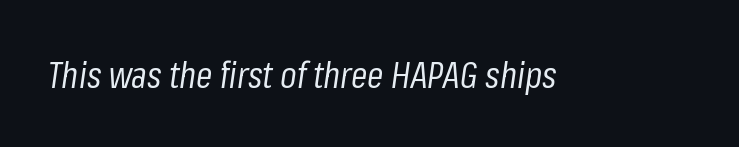
The image shows 37 px regular-weight, condensed type, italic (leaning right); set normal letter spacing, not underlined; low stroke contrast and a medium x-height.
